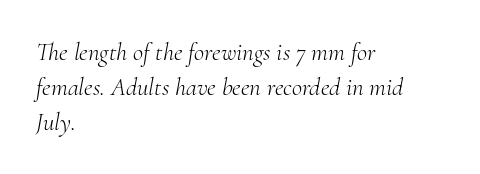
The image shows 25 px text type, italic (leaning right); set left-aligned, normal line spacing (1.4x), normal letter spacing, not underlined.
